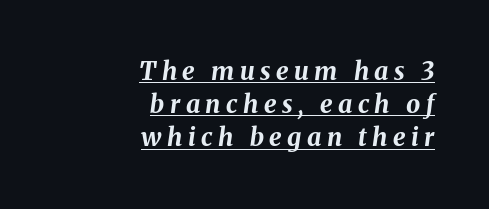
The image shows 25 px bold type, italic (leaning right); set right-aligned, normal line spacing (1.33x), unusually wide letter spacing (+0.22 em), underlined.
